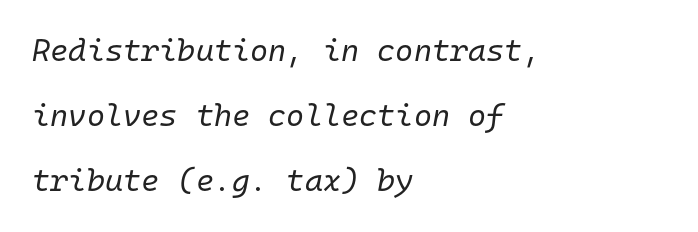
Q: Is the text bold? A: No.
Q: Is the text italic (slanted)? A: Yes, it leans right by about 10 degrees.
Q: Is the text underlined? A: No.
Q: How is the paragraph aligned? A: Left-aligned.
Q: Is the spacing between letters normal or unusually wide? A: Normal.
Q: Is the spacing between lines tight, normal or loose? A: Loose.
Q: Width (condensed, normal, or wide)? A: Normal.
Q: Stroke contrast? A: Low.
Q: x-height? A: Medium.
Q: Monospaced? A: Yes.
